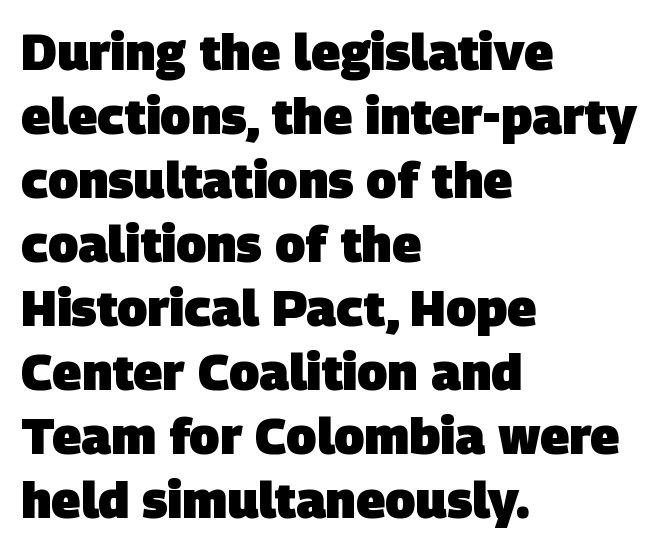
The strokes are fattened all the way to bold. Horizontal bands of white between lines are of average thickness. Rule under the text: the space is simply empty. The paragraph has a hard left edge and a soft right edge. The rendering uses natural spacing where letterforms have individual widths. Nothing sits at the stroke ends, so this counts as sans-serif.
